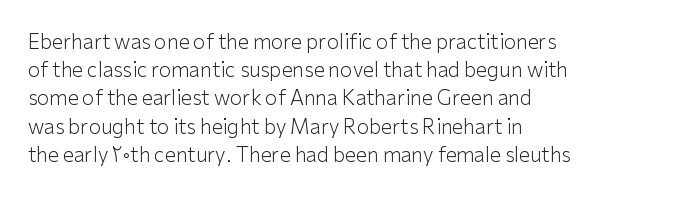
Q: Is the text bold? A: No.
Q: Is the text italic (slanted)? A: No, it is upright.
Q: Is the text underlined? A: No.
Q: How is the paragraph aligned? A: Left-aligned.
Q: Is the spacing between letters normal or unusually wide? A: Normal.
Q: Is the spacing between lines tight, normal or loose? A: Normal.
